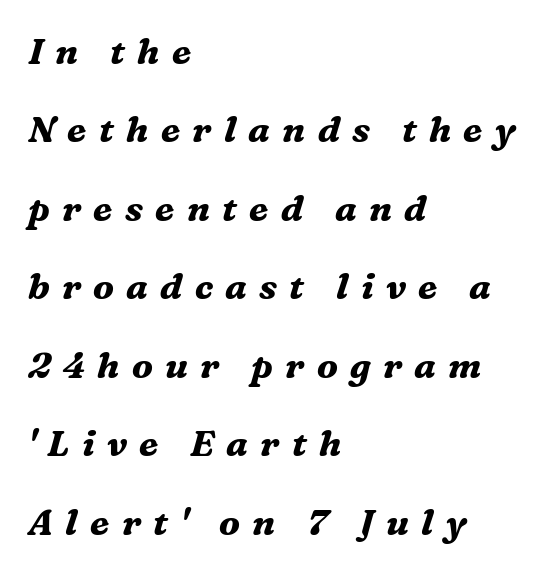
The face used here is proportionally spaced, like ordinary book or web type. A typesetter would call this heavily tracked-out type. Style check: oblique. Each glyph is drawn with heavy, bold strokes. Horizontally, the lines are justified to the leading edge only.
